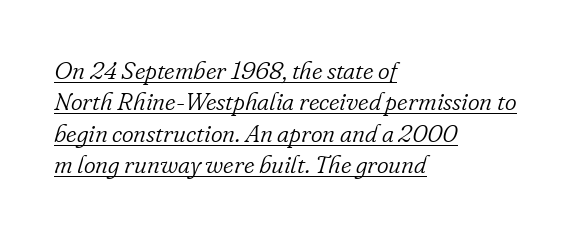
The tracking reads as untouched default to a designer's eye. The characters are drawn with everyday or finer stroke widths. Casual observation: everything's shoved over to the left. Rows of type keep a routine distance in the vertical direction.
